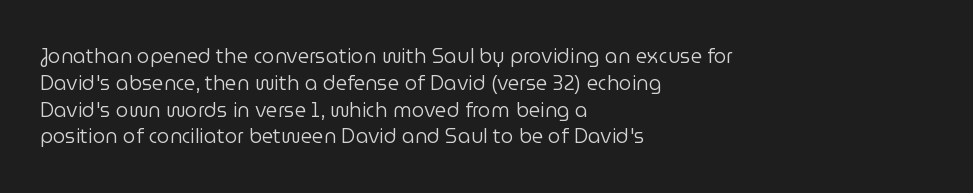
Unlike italic type, these characters show no tilt at all. Honestly, there is no underline to notice here at all. The ragged edge is on the right, which tells us the setting is flush left. Tracking here is standard; glyphs follow each other at the usual distance.
